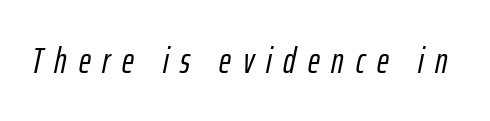
Q: Is the text italic (slanted)? A: Yes, it leans right by about 12 degrees.
Q: Is the text underlined? A: No.
Q: Is the spacing between letters normal or unusually wide? A: Unusually wide.
Q: Width (condensed, normal, or wide)? A: Condensed.
Q: Stroke contrast? A: Low.
Q: x-height? A: Medium.
Q: Monospaced? A: No.
